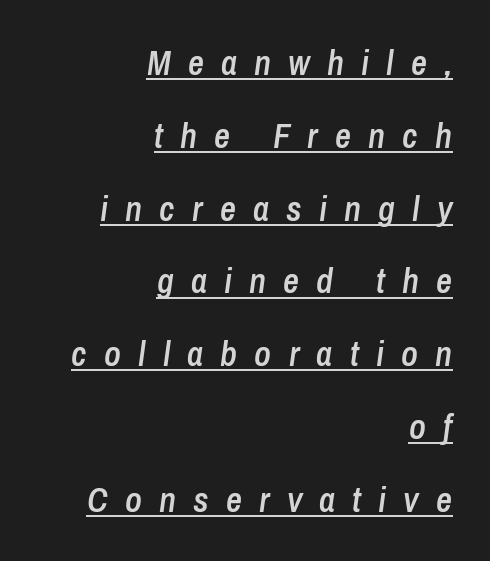
The image shows 35 px semibold, condensed type, italic (leaning right); set right-aligned, loose line spacing (2.08x), unusually wide letter spacing (+0.49 em), underlined; low stroke contrast and a medium x-height.
